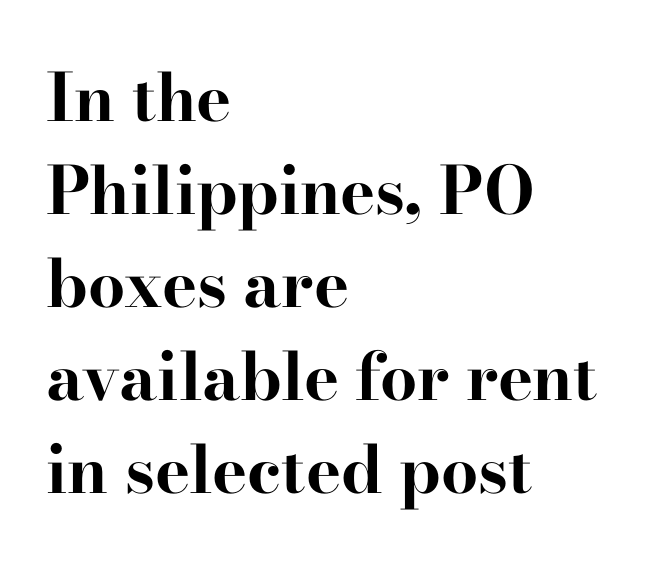
Rows of type keep a routine distance in the vertical direction. Ordinary non-slanted type is in use. Here the glyphs are tracked normally, forming tight word shapes. The rendering anchors every line to the left-hand side. Serifs: yes, visible at the terminals of the letterforms.
